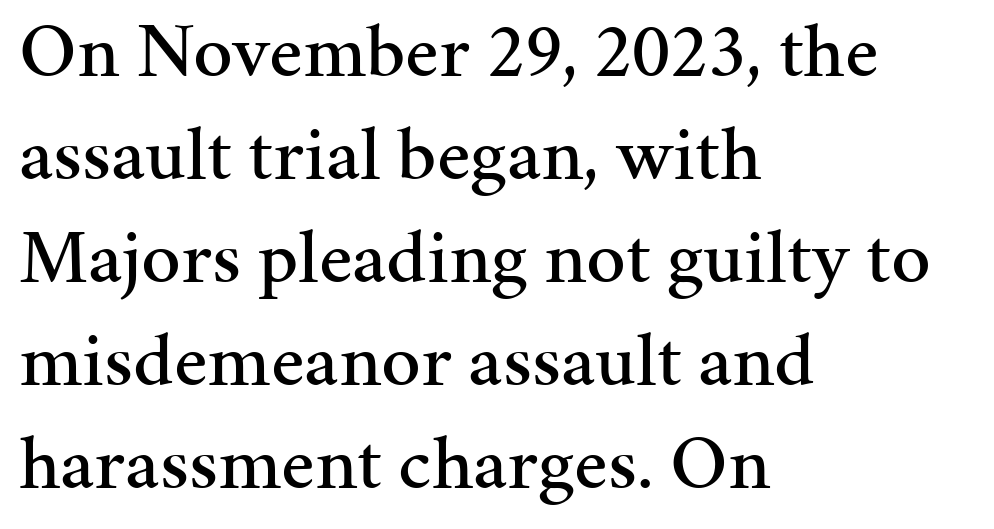
Students, note that the glyphs here touch the page at normal intervals. Character widths vary here, with narrow letters taking less room than wide ones. The type sits square on the baseline with zero lean. Just letters on the line, the space beneath them empty. Visually the block forms a straight wall on the left and a jagged coastline on the right.
